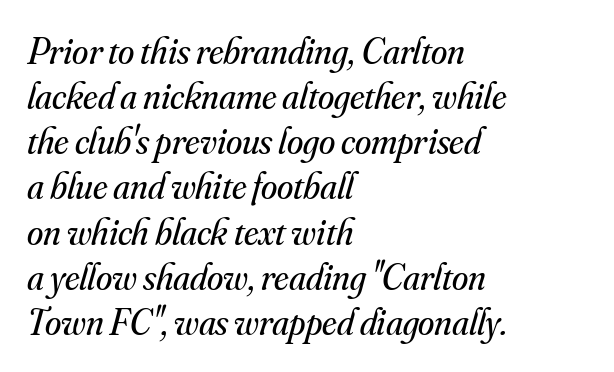
Q: Is the text bold? A: No.
Q: Is the text italic (slanted)? A: Yes, it leans right by about 16 degrees.
Q: Is the typeface a serif or a sans-serif typeface? A: Serif.
Q: Is the text underlined? A: No.
Q: How is the paragraph aligned? A: Left-aligned.
Q: Is the spacing between letters normal or unusually wide? A: Normal.
Q: Width (condensed, normal, or wide)? A: Normal.
Q: Stroke contrast? A: Medium.
Q: x-height? A: Small.
Q: Monospaced? A: No.
